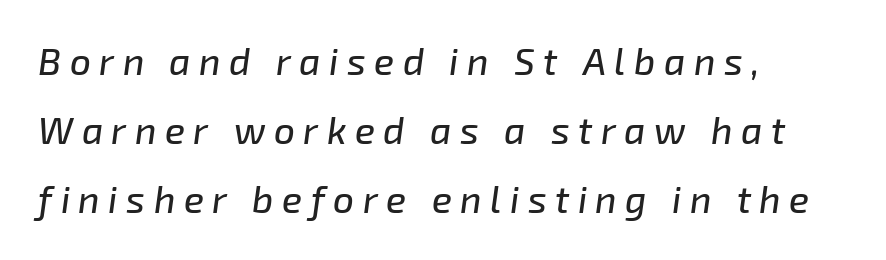
The face used here is proportionally spaced, like ordinary book or web type. Compared with ordinary roman type, these characters are visibly tilted. The passage shown has open, widely tracked lettering throughout. Anything drawn beneath the words? Only blank space. Line starts are locked; line ends wander.
